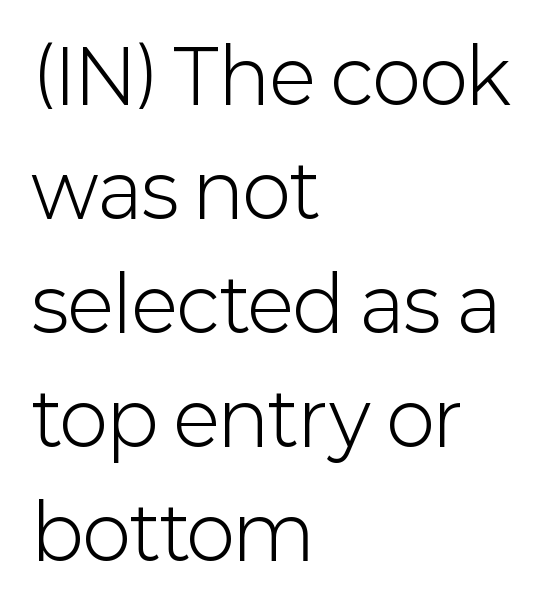
Q: Is the text bold? A: No.
Q: Is the text italic (slanted)? A: No, it is upright.
Q: Is the typeface a serif or a sans-serif typeface? A: Sans-serif.
Q: Is the text underlined? A: No.
Q: How is the paragraph aligned? A: Left-aligned.
Q: Is the spacing between letters normal or unusually wide? A: Normal.
Q: Is the spacing between lines tight, normal or loose? A: Normal.
Q: Width (condensed, normal, or wide)? A: Normal.
Q: Stroke contrast? A: Low.
Q: x-height? A: Medium.
Q: Monospaced? A: No.
